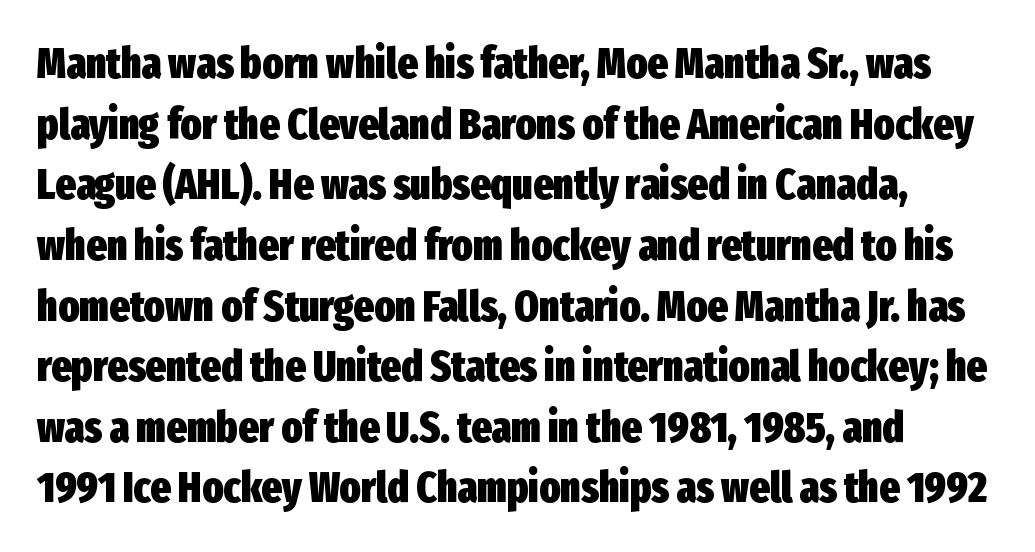
Q: Is the text bold? A: Yes.
Q: Is the text italic (slanted)? A: No, it is upright.
Q: Is the typeface a serif or a sans-serif typeface? A: Sans-serif.
Q: Is the text underlined? A: No.
Q: Is the spacing between letters normal or unusually wide? A: Normal.
Q: Is the spacing between lines tight, normal or loose? A: Normal.
Q: Width (condensed, normal, or wide)? A: Condensed.
Q: Stroke contrast? A: Low.
Q: x-height? A: Medium.
Q: Monospaced? A: No.
